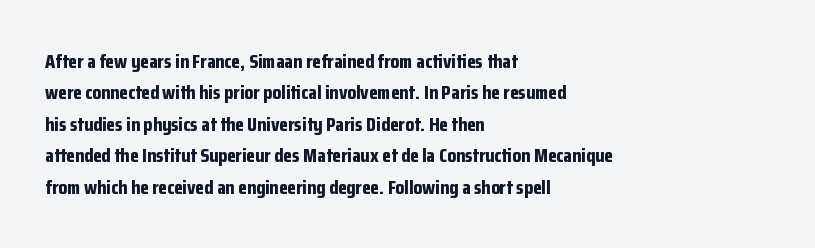
Ascenders rise straight up at ninety degrees. Just letters on the line, the space beneath them empty. Normally led — the rows are evenly, conventionally spaced. Here the glyphs are tracked normally, forming tight word shapes. The characters look thick and weighty, a clear bold.
